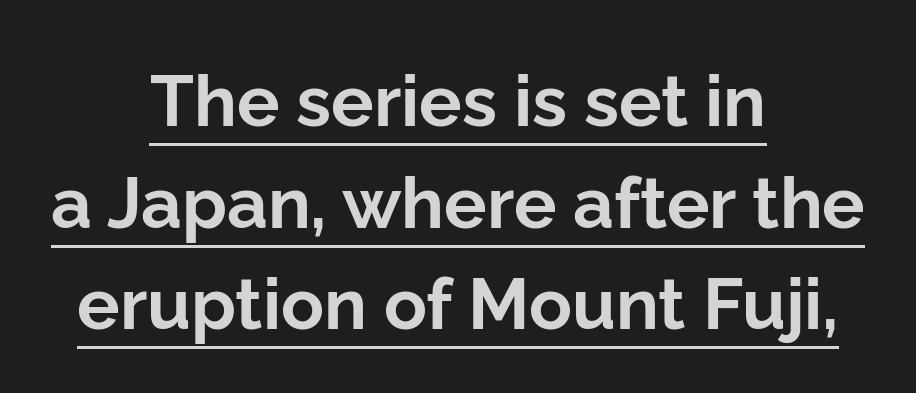
The image shows 71 px bold sans-serif type, upright; set centered, normal line spacing (1.43x), normal letter spacing, underlined; low stroke contrast and a medium x-height.
